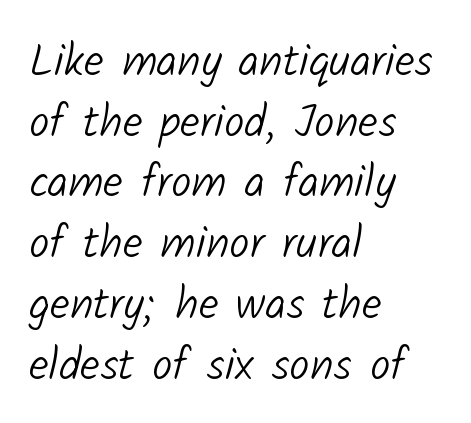
Summary of vertical rhythm: regular, with standard interline spacing. Quick note: underline off. Typographically, this falls in the sans-serif category. The face used here is proportionally spaced, like ordinary book or web type.
